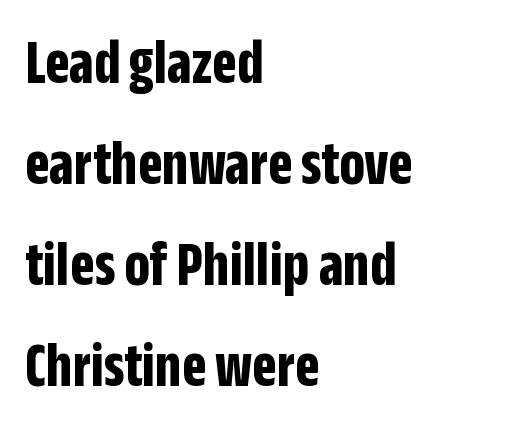
Each glyph is drawn with heavy, bold strokes. Teacher's note: observe the even left margin — that is flush-left alignment. Do the characters align in a grid? No, the font is proportional. Caption: standard tracking, unaltered. Does the leading feel generous? No, just average. The specimen reads as upright at a glance.
